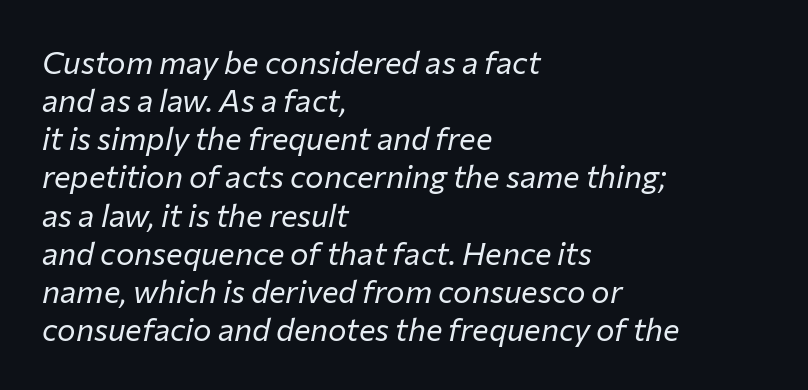
{"italic": "yes", "lean": "right", "slant_degrees": 12, "bold": "no", "weight": "regular", "width": "normal", "stroke_contrast": "low", "x_height": "medium", "monospaced": "no", "underline": "no", "align": "left", "line_spacing_ratio": 1.23, "letter_spacing": "normal", "letter_spacing_em": 0.0, "glyph_px": 31}
